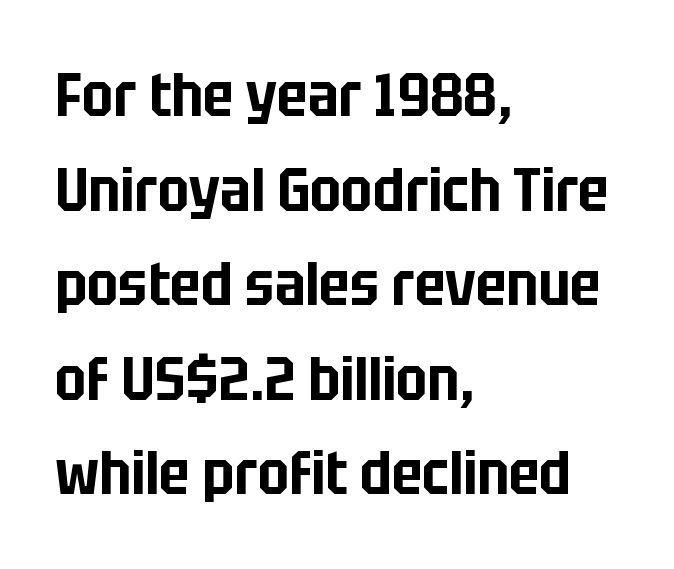
The image shows 61 px condensed sans-serif type, upright; set left-aligned, normal line spacing (1.55x), normal letter spacing, not underlined; low stroke contrast and a large x-height.
